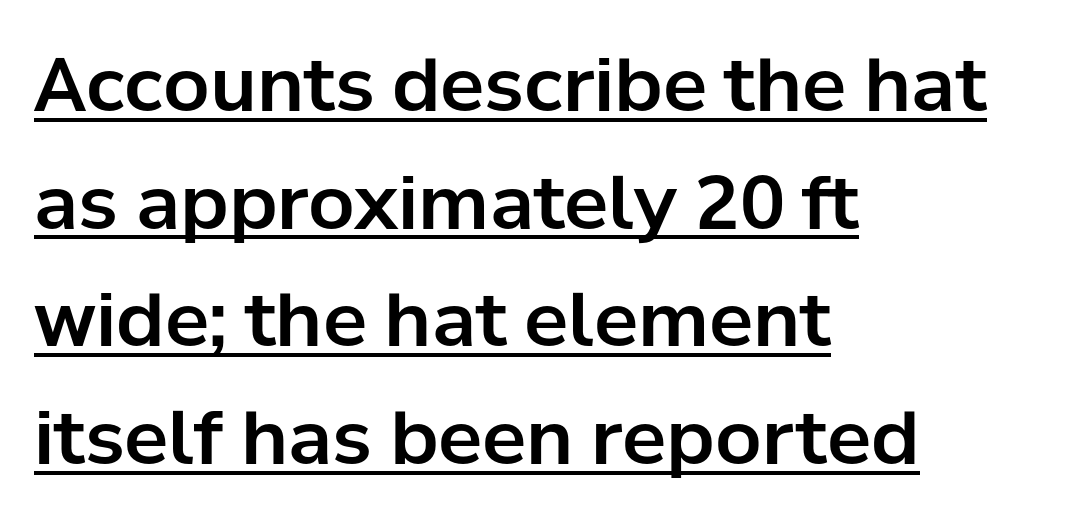
This sample carries an underscore along the baseline area. Quick note: interline space is typical. Default kerning and tracking; the words read as compact shapes. The lettering holds an erect, upright posture throughout. This sample has the flowing, uneven cadence of proportional lettering. Are there feet on the stems? There aren't — it's a sans.
